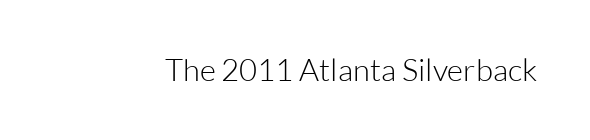
The image shows 31 px light sans-serif type, upright; set normal letter spacing, not underlined; low stroke contrast and a medium x-height.
